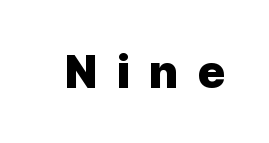
The letters advance in unequal steps, a hallmark of proportional type. Does the lettering tilt? It doesn't — this is upright. Someone cranked the tracking dial way up on this one. The space beneath each line is pristine and unruled.
